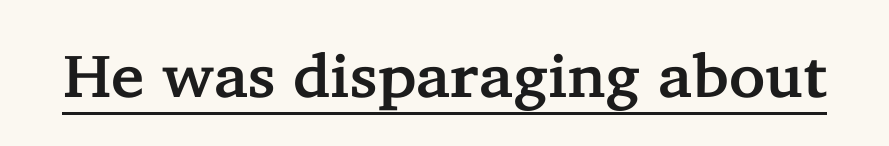
The image shows 61 px serif type, upright; set normal letter spacing, underlined; low stroke contrast and a medium x-height.
